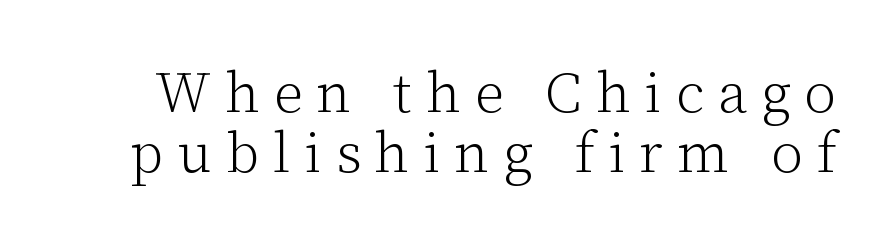
The image shows 57 px light serif type, upright; set tight line spacing (1.05x), unusually wide letter spacing (+0.24 em), not underlined; low stroke contrast and a medium x-height.
